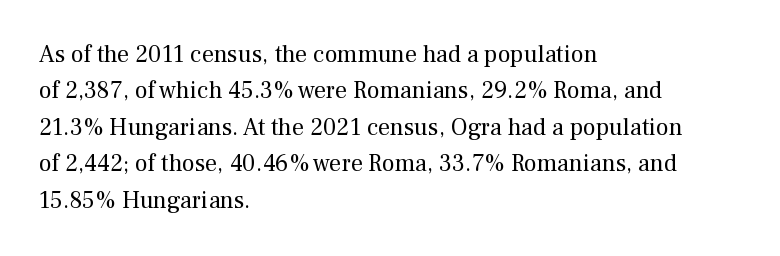
Q: Is the text bold? A: No.
Q: Is the text italic (slanted)? A: No, it is upright.
Q: Is the text underlined? A: No.
Q: How is the paragraph aligned? A: Left-aligned.
Q: Is the spacing between letters normal or unusually wide? A: Normal.
Q: Is the spacing between lines tight, normal or loose? A: Normal.
